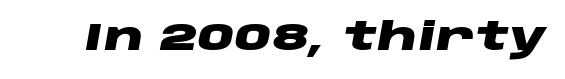
This sample has the flowing, uneven cadence of proportional lettering. Look at the stroke-to-counter ratio: heavy, a bold. Only glyphs here, with clear space below each row. The font's italic variant was chosen for this text. Default kerning and tracking; the words read as compact shapes.
